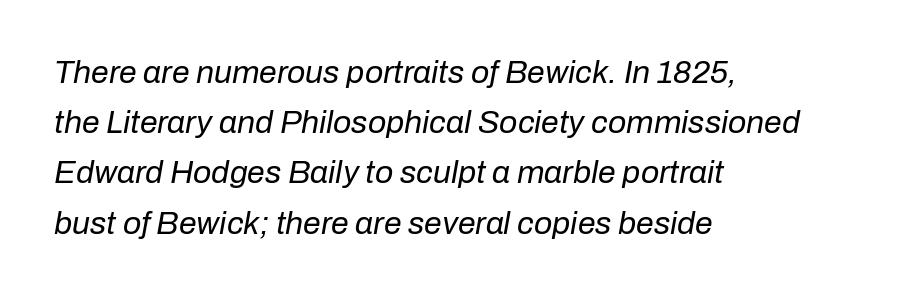
{"italic": "yes", "lean": "right", "slant_degrees": 10, "bold": "no", "weight": "regular", "width": "normal", "stroke_contrast": "low", "x_height": "medium", "monospaced": "no", "underline": "no", "align": "left", "line_spacing": "normal", "line_spacing_ratio": 1.57, "letter_spacing": "normal", "letter_spacing_em": 0.0, "glyph_px": 32}
